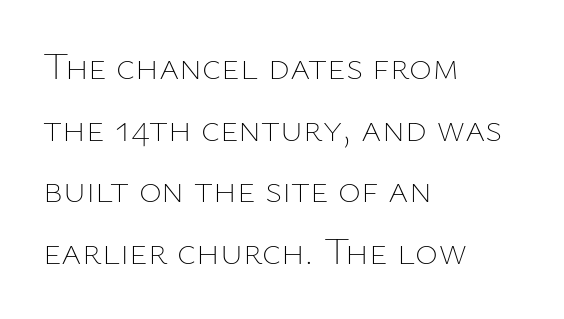
Vertical spacing — default. The lines in this sample share a left origin and differ only in where they stop. Each letter keeps its own natural width here, so spacing adapts to shape. Heft: none added — not bold. The lettering holds an erect, upright posture throughout.
